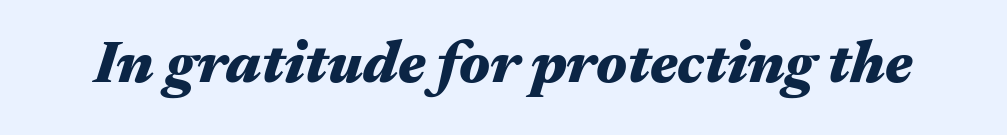
The image shows 60 px heavy, wide type, italic (leaning right); set normal letter spacing, not underlined; medium stroke contrast and a medium x-height.
